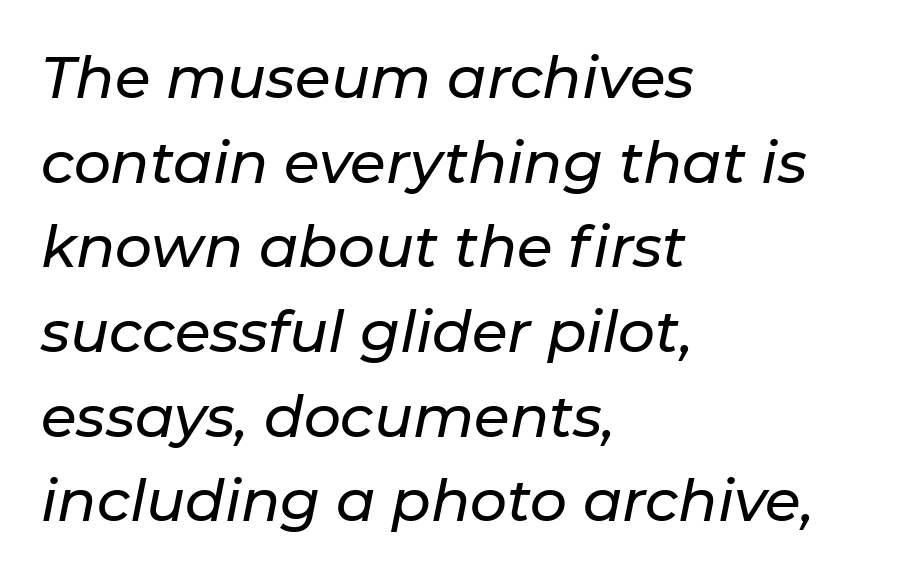
Casual observation: everything's shoved over to the left. Lines of text with bare space underneath. Varying glyph widths throughout — classic text-font behaviour. Every character sits at an angle, as italics do. Tracking value appears to be zero — textbook default spacing.
